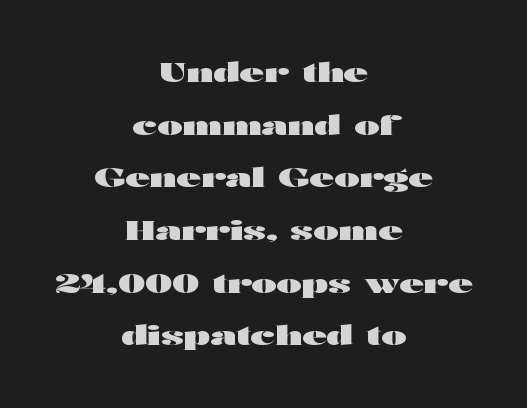
The image shows 27 px bold type, upright; set centered, loose line spacing (1.95x), normal letter spacing, not underlined.
